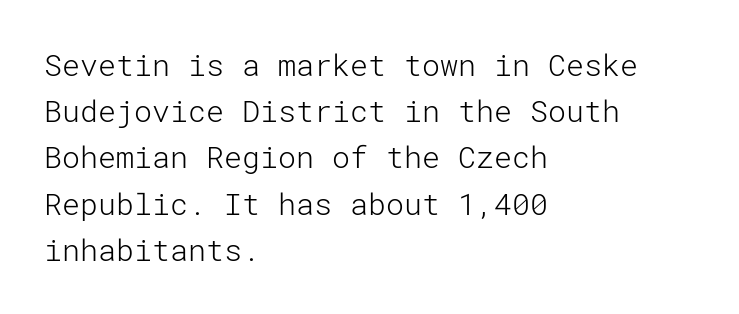
The image shows 30 px light sans-serif type, upright; set left-aligned, normal line spacing (1.54x), normal letter spacing, not underlined; low stroke contrast and a medium x-height.
